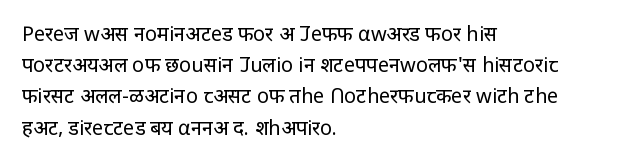
Between one letter and the next there's only the usual sliver of space. Letters rest on an invisible, unmarked baseline. Does the copy run flush right? No — it runs flush left. Nothing heavy about these letters — not bold at all.
